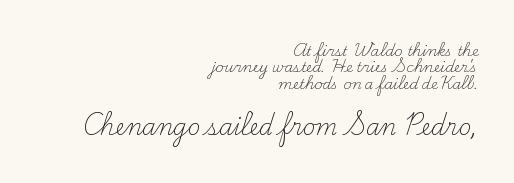
The letters sit at their default tracking, neither squeezed nor spread. A student would call this right alignment; a typographer would say flush right, rag left. Nobody drew a line under any word here. Here the second block reads like a headline and the first like body copy. Letters have the restrained weight of plain body copy at most.
